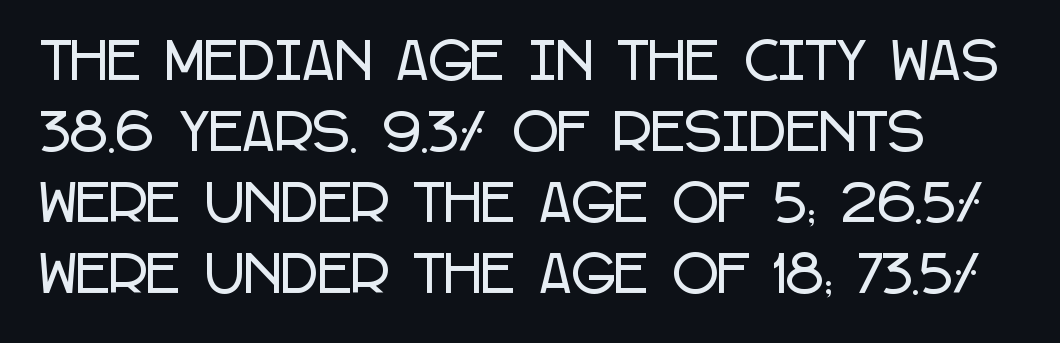
{"serif": "no", "italic": "no", "width": "condensed", "stroke_contrast": "low", "x_height": "large", "monospaced": "no", "underline": "no", "line_spacing": "normal", "line_spacing_ratio": 1.42, "letter_spacing": "normal", "letter_spacing_em": 0.0, "glyph_px": 50}
